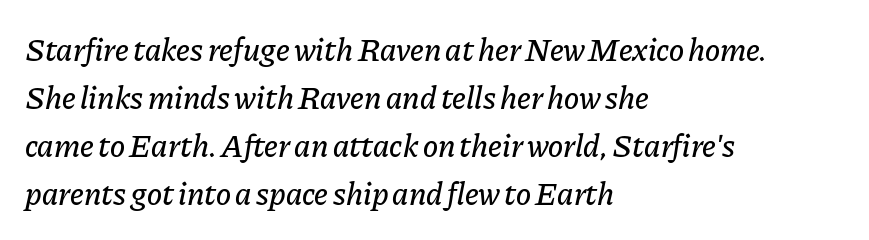
The image shows 32 px text type, italic (leaning right); set left-aligned, normal line spacing (1.5x), normal letter spacing, not underlined; low stroke contrast and a medium x-height.
